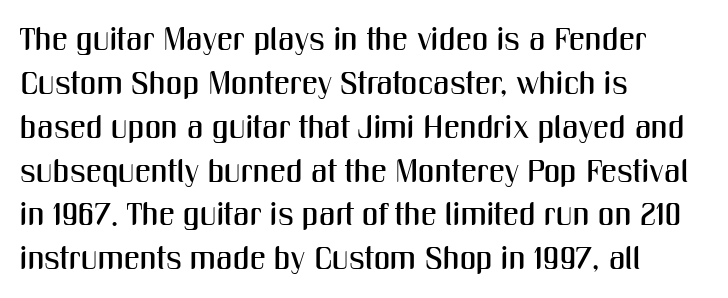
Line starts are locked; line ends wander. A clean baseline with only descenders dipping below it. The line texture is even and compact thanks to regular tracking. Unlike a traditional serif, this face leaves its strokes unadorned. The face used here is proportionally spaced, like ordinary book or web type.
